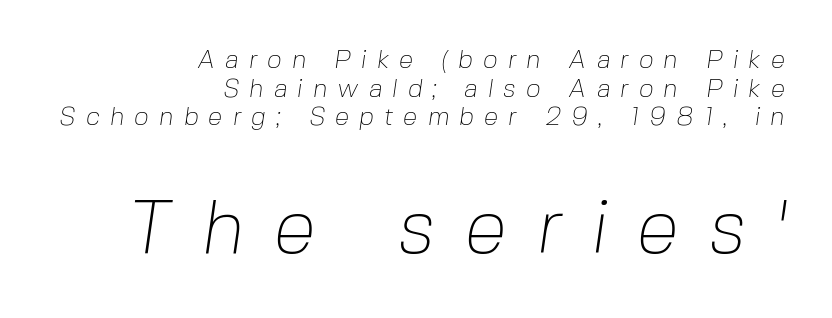
{"serif": "no", "bold": "no", "weight": "thin", "width": "normal", "stroke_contrast": "low", "x_height": "medium", "monospaced": "no", "underline": "no", "align": "right", "line_spacing": "tight", "line_spacing_ratio": 1.1, "letter_spacing": "wide", "letter_spacing_em": 0.38, "larger_block": "second", "size_ratio": 2.96, "glyph_px": 77}
